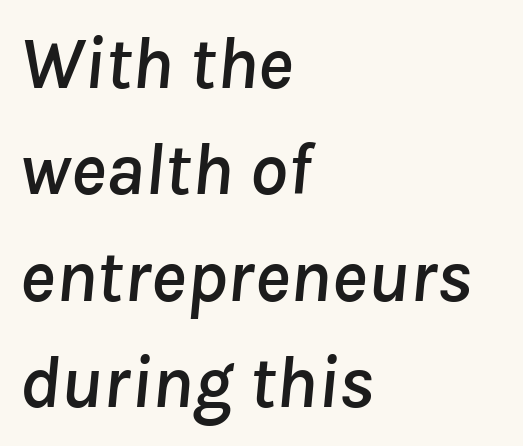
The image shows 75 px text type, italic (leaning right); set left-aligned, normal line spacing (1.42x), normal letter spacing, not underlined; low stroke contrast and a medium x-height.
